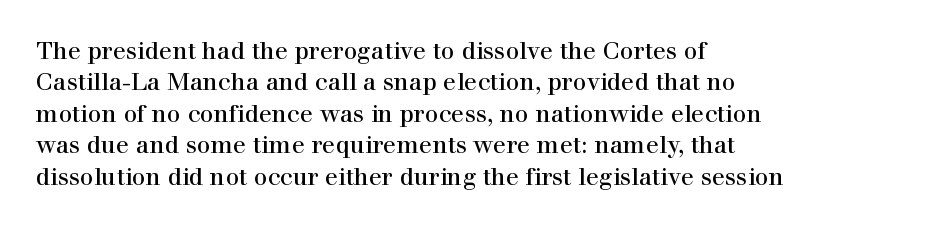
Q: Is the text italic (slanted)? A: No, it is upright.
Q: Is the text underlined? A: No.
Q: How is the paragraph aligned? A: Left-aligned.
Q: Is the spacing between letters normal or unusually wide? A: Normal.
Q: Is the spacing between lines tight, normal or loose? A: Normal.
